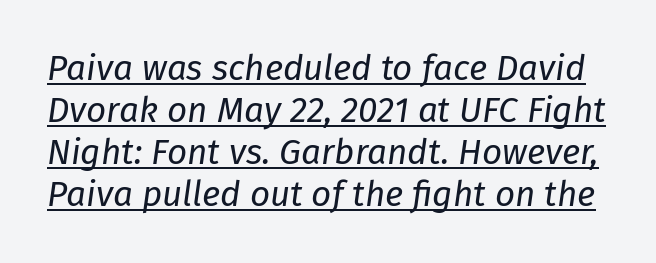
The font sits on the lighter half of the weight spectrum, regular included. It's the slanting kind of type. The face used here is rendered with its standard letterfit. Caption: lettering with a line underneath. Spacing verdict: proportional, widths tailored to each character.
